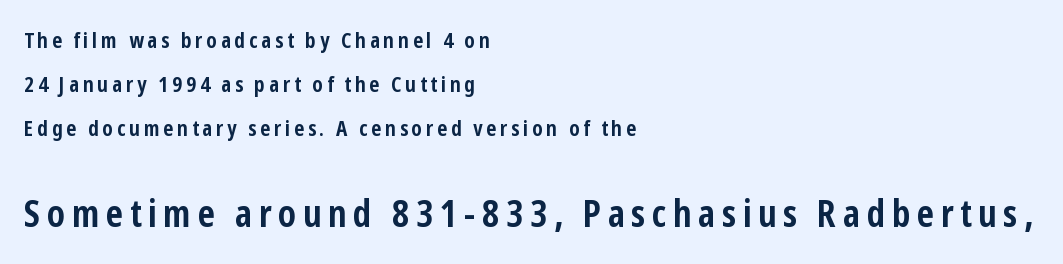
The image shows 38 px semibold, condensed sans-serif type, upright; set left-aligned, loose line spacing (2.0x), not underlined; the second (bottom) block is 1.73x larger; low stroke contrast and a medium x-height.
